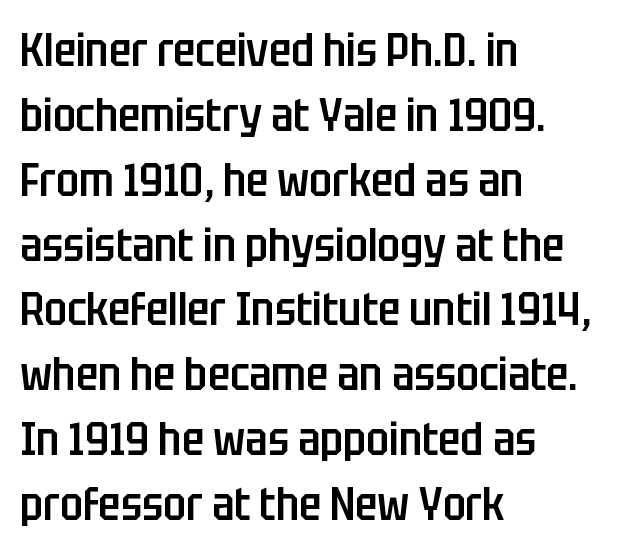
The letters sit at their default tracking, neither squeezed nor spread. Looks like regular typesetting: each glyph gets only the width it needs. The specimen reads as upright at a glance. The area under the type is left untouched.
